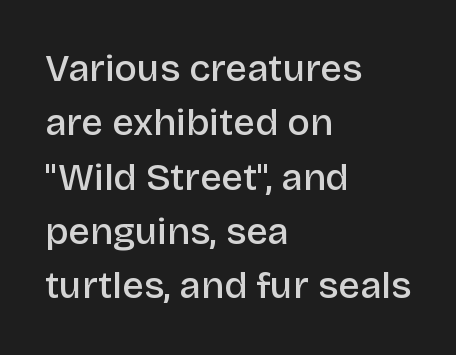
Q: Is the text bold? A: Semi-bold.
Q: Is the text italic (slanted)? A: No, it is upright.
Q: Is the typeface a serif or a sans-serif typeface? A: Sans-serif.
Q: Is the text underlined? A: No.
Q: How is the paragraph aligned? A: Left-aligned.
Q: Is the spacing between letters normal or unusually wide? A: Normal.
Q: Is the spacing between lines tight, normal or loose? A: Normal.
Q: Width (condensed, normal, or wide)? A: Normal.
Q: Stroke contrast? A: Low.
Q: x-height? A: Large.
Q: Monospaced? A: No.
